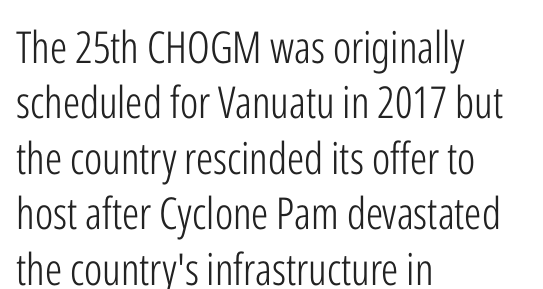
The image shows 44 px light, condensed sans-serif type, upright; set left-aligned, normal line spacing (1.26x), normal letter spacing, not underlined; low stroke contrast and a medium x-height.
